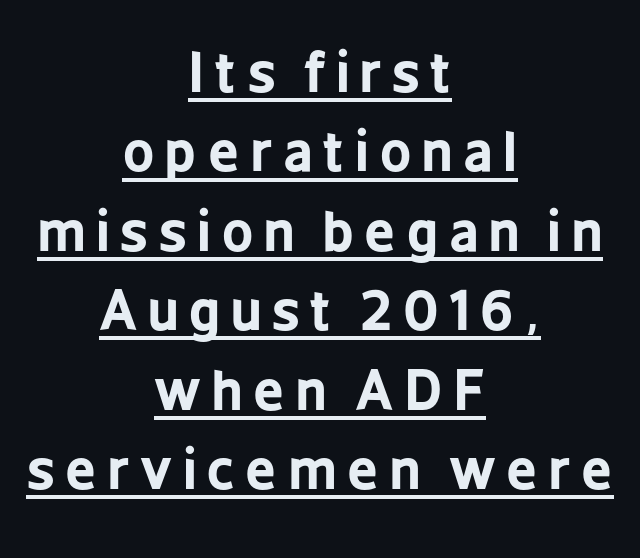
Inter-character spacing is expanded well beyond the font's built-in metrics. Proportional: the letters do not fall into vertical columns. Weight: bold. Alignment: centered.
